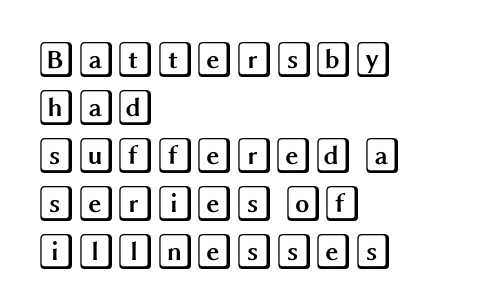
This sample uses an upright cut, with every glyph sitting square on the baseline. The rag falls on the right side of this text block. Is there much room between lines? A standard amount, neither cramped nor airy. Underline: absent.
